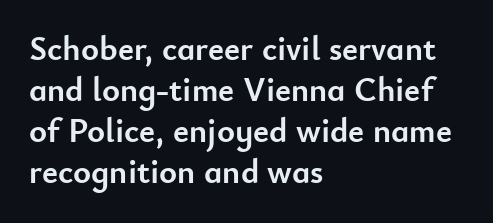
Q: Is the text bold? A: Yes.
Q: Is the text italic (slanted)? A: No, it is upright.
Q: Is the typeface a serif or a sans-serif typeface? A: Sans-serif.
Q: Is the text underlined? A: No.
Q: How is the paragraph aligned? A: Left-aligned.
Q: Is the spacing between letters normal or unusually wide? A: Normal.
Q: Width (condensed, normal, or wide)? A: Normal.
Q: Stroke contrast? A: Low.
Q: x-height? A: Small.
Q: Monospaced? A: No.
